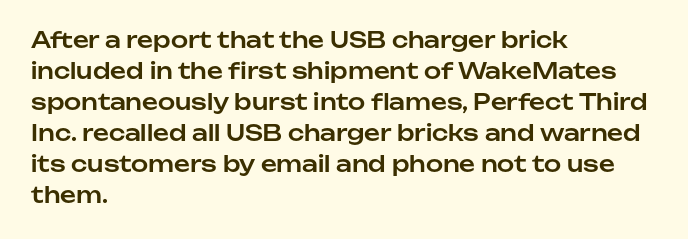
Q: Is the text italic (slanted)? A: No, it is upright.
Q: Is the text underlined? A: No.
Q: How is the paragraph aligned? A: Left-aligned.
Q: Is the spacing between letters normal or unusually wide? A: Normal.
Q: Is the spacing between lines tight, normal or loose? A: Normal.
